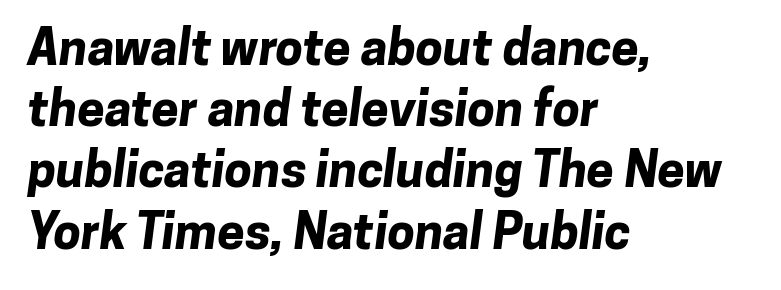
{"serif": "no", "bold": "yes", "weight": "bold", "width": "normal", "stroke_contrast": "low", "x_height": "medium", "monospaced": "no", "underline": "no", "align": "left", "line_spacing": "normal", "line_spacing_ratio": 1.25, "letter_spacing": "normal", "letter_spacing_em": 0.0, "glyph_px": 49}
